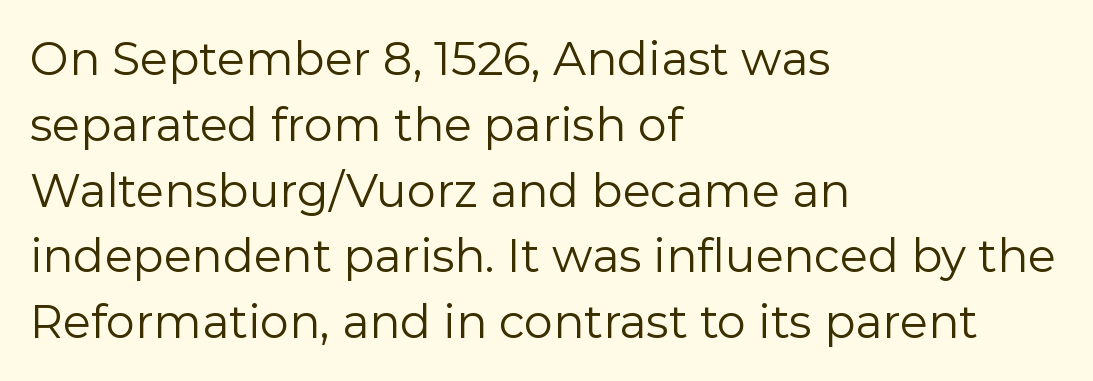
Q: Is the text bold? A: No.
Q: Is the text italic (slanted)? A: No, it is upright.
Q: Is the typeface a serif or a sans-serif typeface? A: Sans-serif.
Q: Is the text underlined? A: No.
Q: How is the paragraph aligned? A: Left-aligned.
Q: Is the spacing between letters normal or unusually wide? A: Normal.
Q: Is the spacing between lines tight, normal or loose? A: Normal.
Q: Width (condensed, normal, or wide)? A: Normal.
Q: Stroke contrast? A: Low.
Q: x-height? A: Medium.
Q: Monospaced? A: No.
